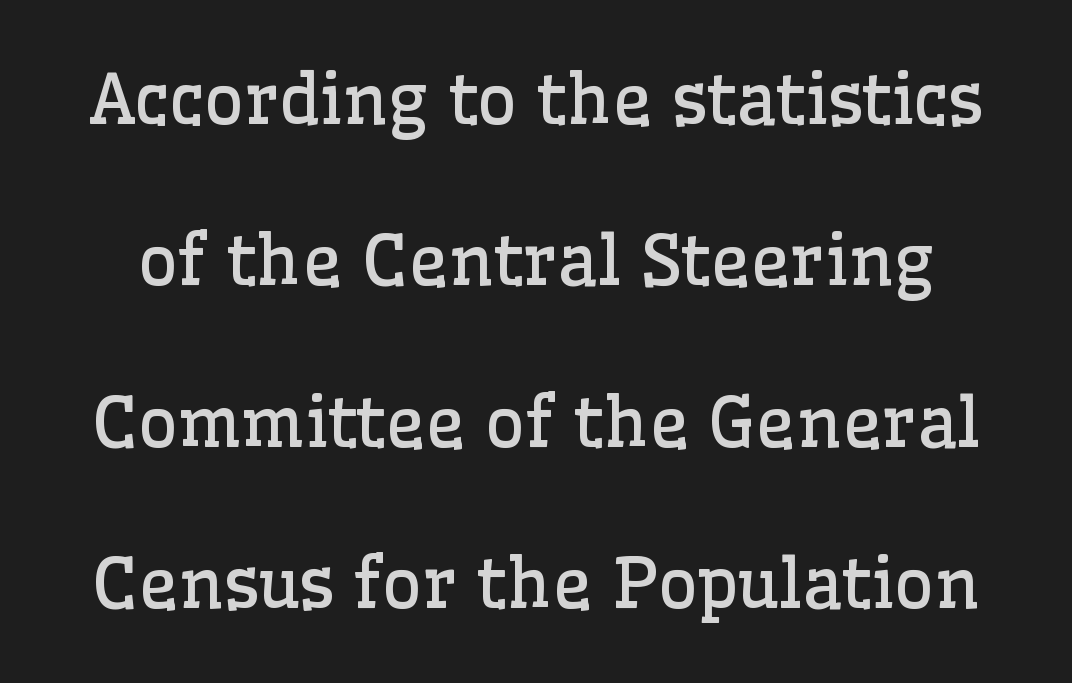
Q: Is the text bold? A: No.
Q: Is the text italic (slanted)? A: No, it is upright.
Q: Is the typeface a serif or a sans-serif typeface? A: Serif.
Q: Is the text underlined? A: No.
Q: Is the spacing between letters normal or unusually wide? A: Normal.
Q: Is the spacing between lines tight, normal or loose? A: Loose.
Q: Width (condensed, normal, or wide)? A: Normal.
Q: Stroke contrast? A: Low.
Q: x-height? A: Medium.
Q: Monospaced? A: No.
